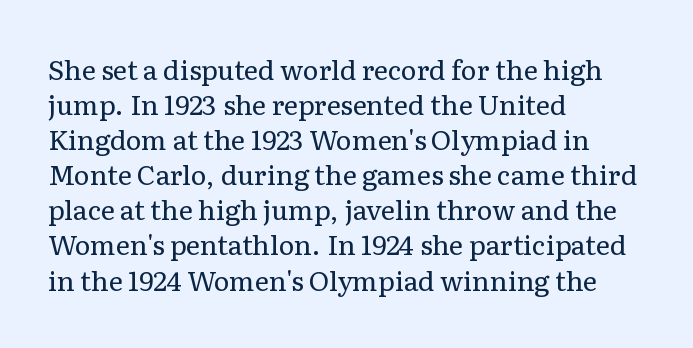
The image shows 27 px text type, upright; set left-aligned, normal line spacing (1.3x), normal letter spacing, not underlined.
